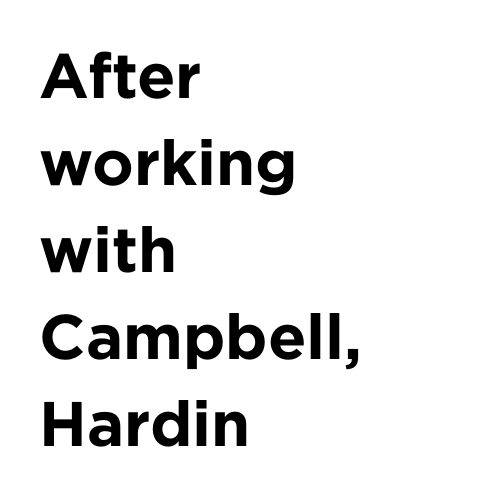
{"serif": "no", "italic": "no", "bold": "yes", "weight": "bold", "width": "normal", "stroke_contrast": "low", "x_height": "medium", "monospaced": "no", "underline": "no", "align": "left", "line_spacing": "normal", "line_spacing_ratio": 1.38, "letter_spacing": "normal", "letter_spacing_em": 0.0, "glyph_px": 63}
